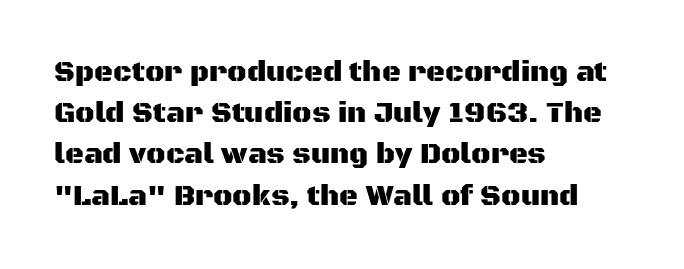
Q: Is the text italic (slanted)? A: No, it is upright.
Q: Is the typeface a serif or a sans-serif typeface? A: Sans-serif.
Q: Is the text underlined? A: No.
Q: How is the paragraph aligned? A: Left-aligned.
Q: Is the spacing between letters normal or unusually wide? A: Normal.
Q: Is the spacing between lines tight, normal or loose? A: Normal.
Q: Width (condensed, normal, or wide)? A: Normal.
Q: Stroke contrast? A: Medium.
Q: x-height? A: Large.
Q: Monospaced? A: No.
